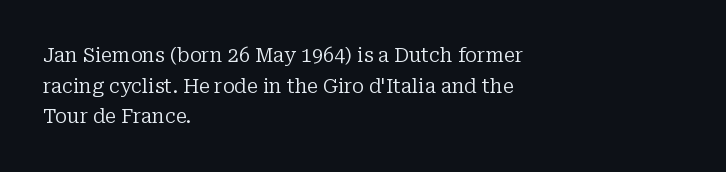
{"italic": "no", "bold": "no", "underline": "no", "align": "left", "line_spacing": "normal", "line_spacing_ratio": 1.53, "letter_spacing": "normal", "letter_spacing_em": 0.0, "glyph_px": 20}
